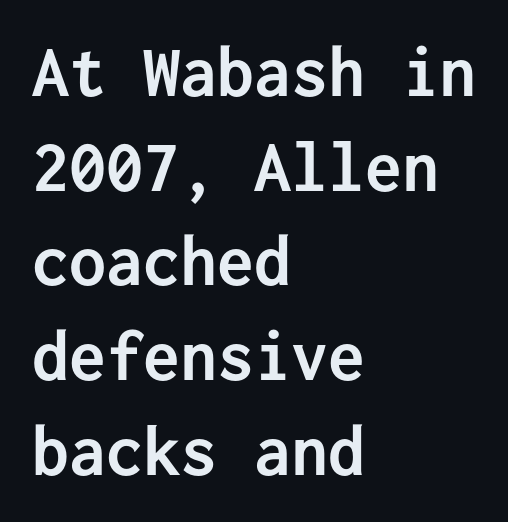
The designer left line spacing at the default. A student would call this left alignment; a typographer would say flush left, rag right. This sample uses plain, unmodified letter spacing. The rendering uses typewriter-style spacing with identical character cells. Descender tails drop into unmarked territory. Students, this is bold: see how much ink each stroke carries.
